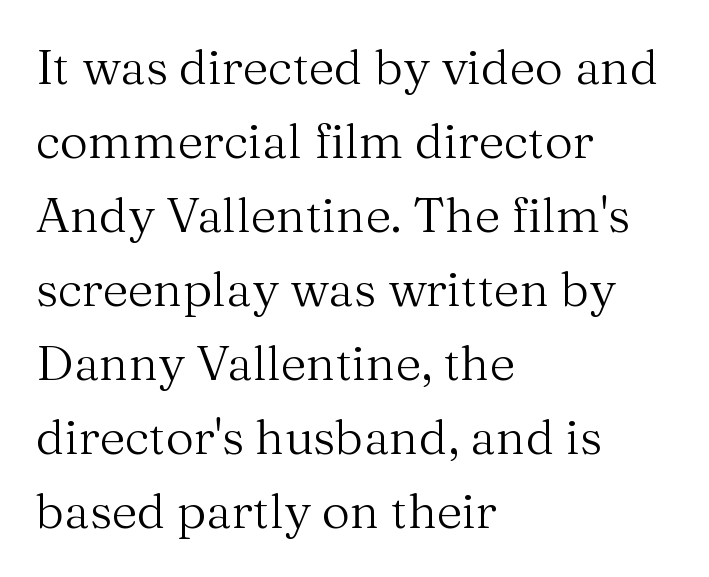
{"serif": "yes", "italic": "no", "bold": "no", "weight": "regular", "width": "normal", "stroke_contrast": "medium", "x_height": "medium", "monospaced": "no", "underline": "no", "align": "left", "line_spacing": "normal", "line_spacing_ratio": 1.51, "letter_spacing": "normal", "letter_spacing_em": 0.0, "glyph_px": 49}
